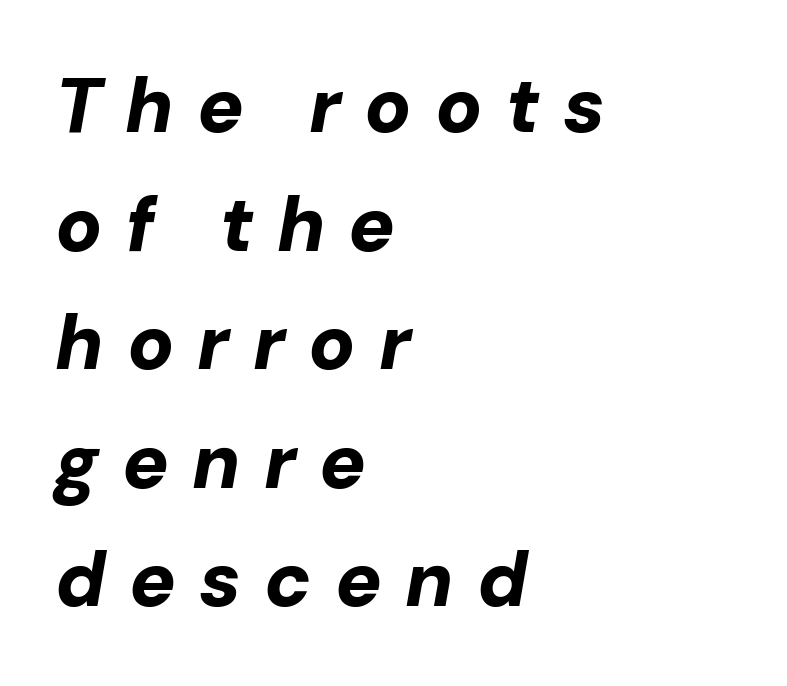
{"italic": "yes", "lean": "right", "slant_degrees": 10, "bold": "yes", "weight": "bold", "width": "normal", "stroke_contrast": "low", "x_height": "medium", "monospaced": "no", "underline": "no", "align": "left", "line_spacing": "normal", "line_spacing_ratio": 1.54, "letter_spacing": "wide", "letter_spacing_em": 0.3, "glyph_px": 77}
